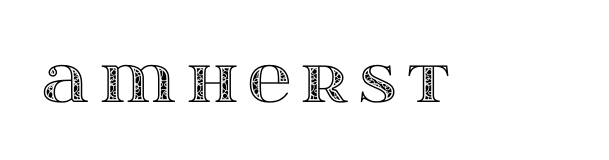
{"italic": "no", "width": "wide", "x_height": "large", "monospaced": "no", "underline": "no", "glyph_px": 60}
